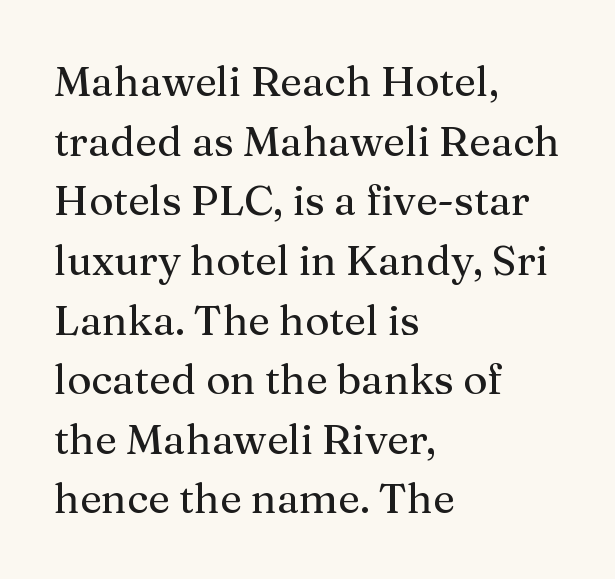
Q: Is the text bold? A: No.
Q: Is the text italic (slanted)? A: No, it is upright.
Q: Is the typeface a serif or a sans-serif typeface? A: Serif.
Q: Is the text underlined? A: No.
Q: How is the paragraph aligned? A: Left-aligned.
Q: Is the spacing between letters normal or unusually wide? A: Normal.
Q: Is the spacing between lines tight, normal or loose? A: Normal.
Q: Width (condensed, normal, or wide)? A: Normal.
Q: Stroke contrast? A: Medium.
Q: x-height? A: Medium.
Q: Monospaced? A: No.
